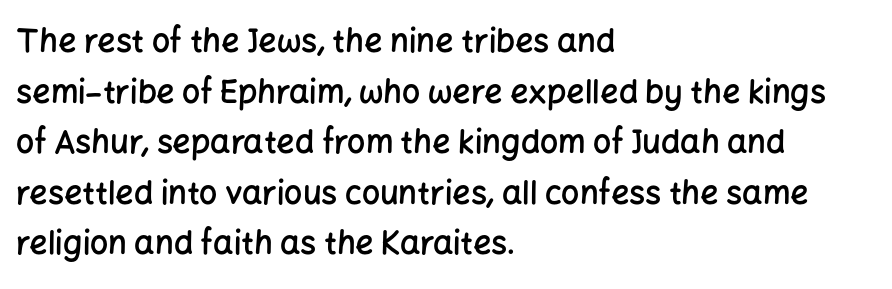
Q: Is the text bold? A: Semi-bold.
Q: Is the text italic (slanted)? A: No, it is upright.
Q: Is the typeface a serif or a sans-serif typeface? A: Sans-serif.
Q: Is the text underlined? A: No.
Q: How is the paragraph aligned? A: Left-aligned.
Q: Is the spacing between letters normal or unusually wide? A: Normal.
Q: Is the spacing between lines tight, normal or loose? A: Normal.
Q: Width (condensed, normal, or wide)? A: Normal.
Q: Stroke contrast? A: Low.
Q: x-height? A: Medium.
Q: Monospaced? A: No.
